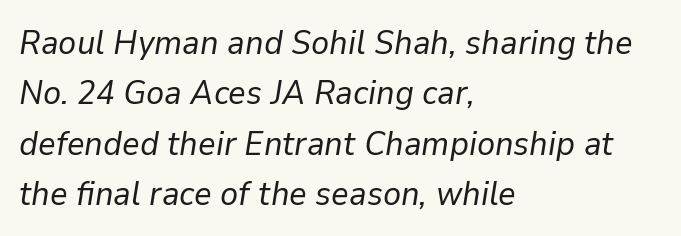
Looking at the ascenders, they clearly lean. No word sits above an underline. The lines in this sample share a left origin and differ only in where they stop. The designer left line spacing at the default.
